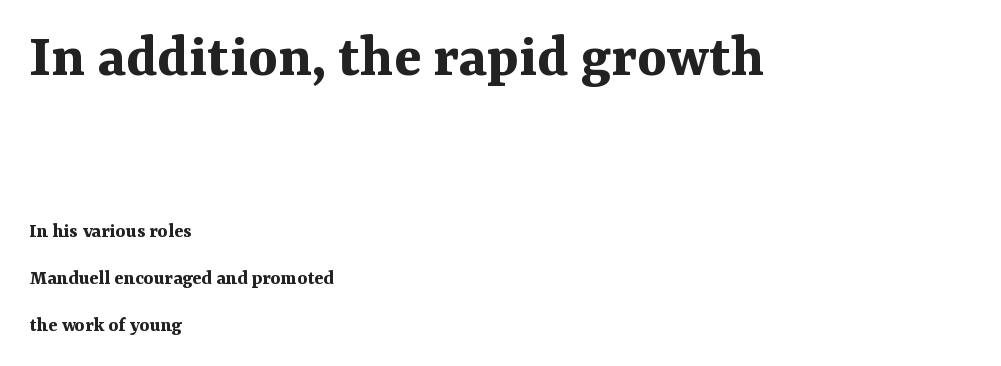
The image shows 63 px bold serif type, upright; set left-aligned, loose line spacing (2.24x), normal letter spacing, not underlined; the first (top) block is 3.0x larger; medium stroke contrast and a medium x-height.
